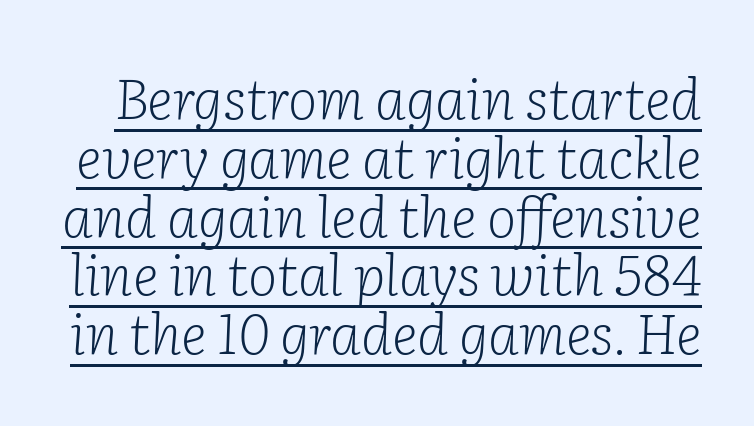
{"serif": "yes", "italic": "yes", "lean": "right", "slant_degrees": 2, "bold": "no", "weight": "light", "width": "normal", "stroke_contrast": "low", "x_height": "medium", "monospaced": "no", "underline": "yes", "line_spacing": "tight", "line_spacing_ratio": 1.05, "letter_spacing": "normal", "letter_spacing_em": 0.0, "glyph_px": 56}
